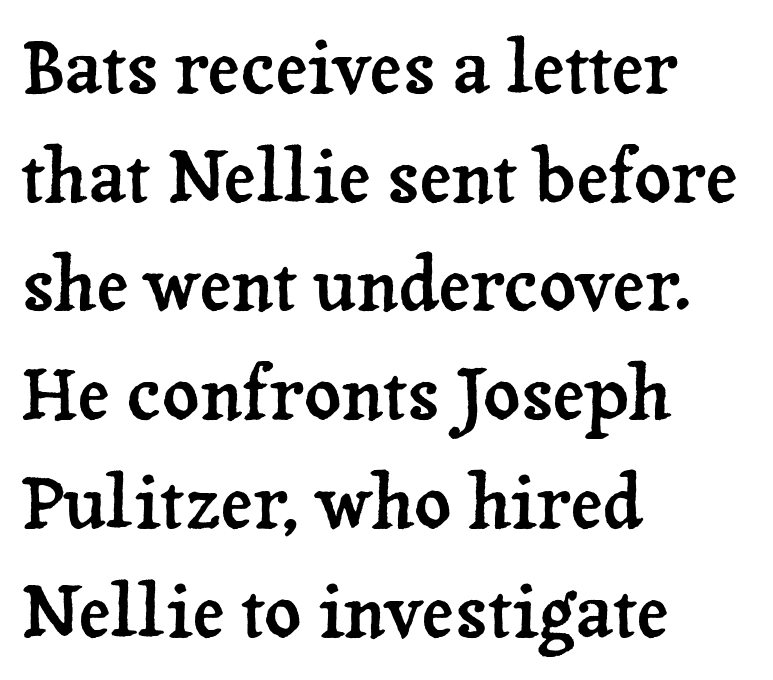
The image shows 72 px serif type, upright; set left-aligned, normal line spacing (1.51x), normal letter spacing, not underlined; low stroke contrast and a medium x-height.
